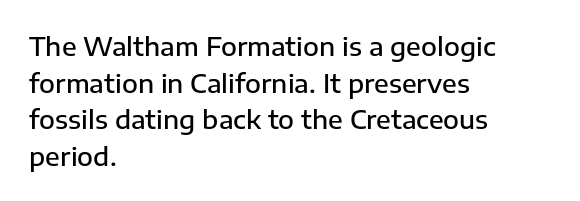
The image shows 26 px text type, upright; set left-aligned, normal line spacing (1.41x), normal letter spacing, not underlined.
